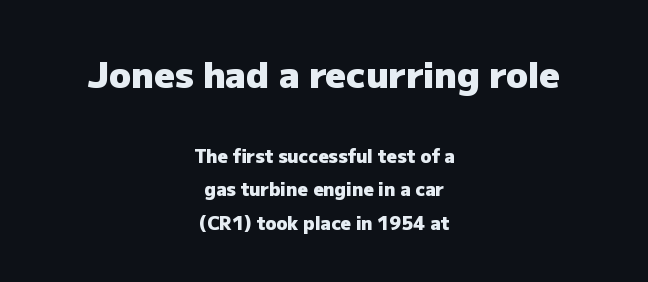
{"serif": "no", "italic": "no", "bold": "yes", "weight": "heavy", "width": "normal", "stroke_contrast": "low", "x_height": "medium", "monospaced": "no", "underline": "no", "align": "center", "line_spacing_ratio": 1.86, "letter_spacing": "normal", "letter_spacing_em": 0.0, "larger_block": "first", "size_ratio": 2.0, "glyph_px": 36}
